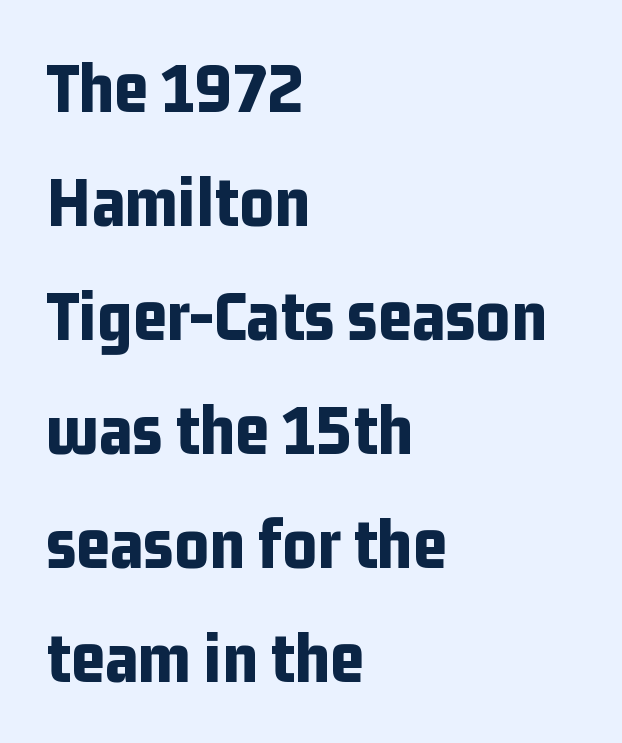
The image shows 74 px bold, condensed sans-serif type, upright; set left-aligned, normal line spacing (1.54x), normal letter spacing, not underlined; low stroke contrast and a medium x-height.
